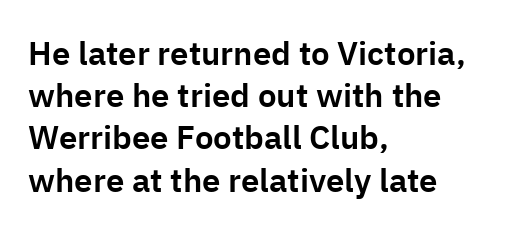
The image shows 33 px sans-serif type, upright; set left-aligned, normal line spacing (1.28x), normal letter spacing, not underlined; low stroke contrast and a medium x-height.
